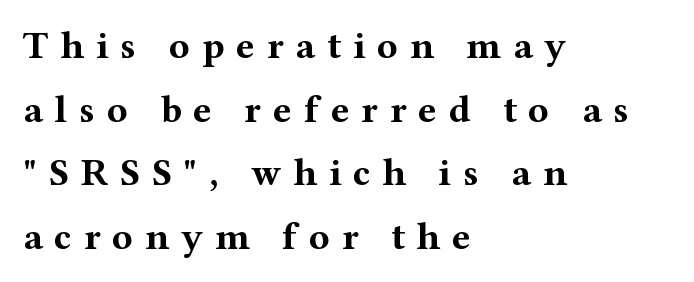
The image shows 39 px bold, wide serif type, upright; set left-aligned, normal line spacing (1.63x), unusually wide letter spacing (+0.3 em), not underlined; medium stroke contrast and a medium x-height.
